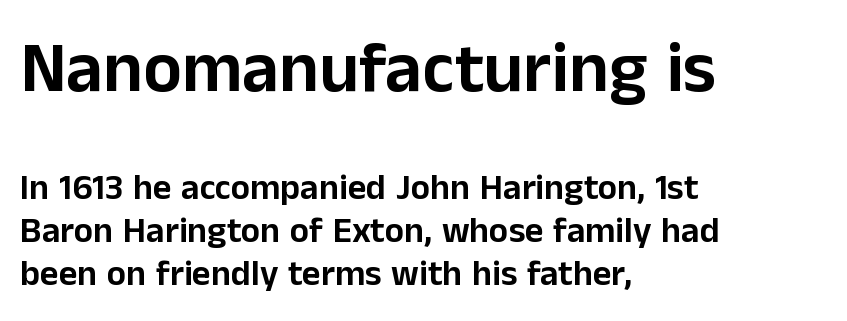
The image shows 72 px sans-serif type, upright; set left-aligned, line spacing 1.19x, normal letter spacing, not underlined; the first (top) block is 2.0x larger; low stroke contrast and a medium x-height.
